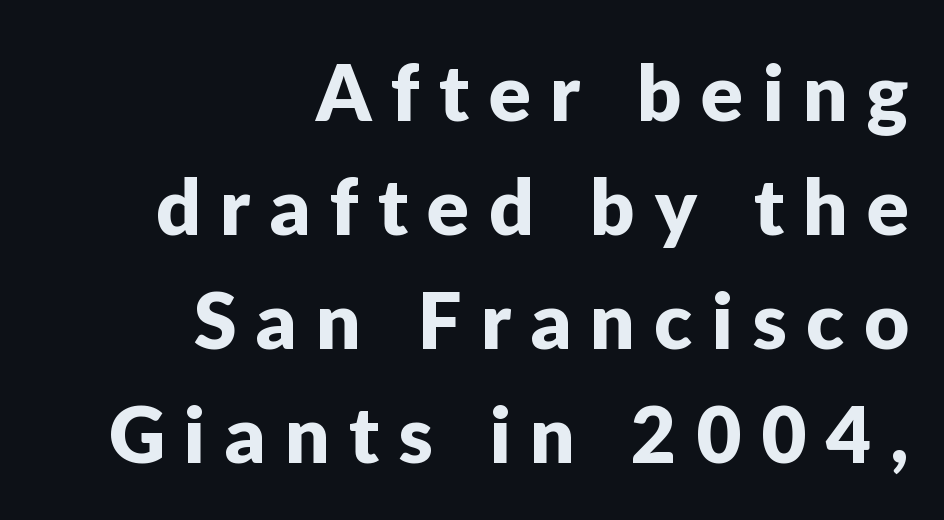
{"serif": "no", "italic": "no", "width": "normal", "stroke_contrast": "low", "x_height": "medium", "monospaced": "no", "underline": "no", "align": "right", "line_spacing": "normal", "line_spacing_ratio": 1.46, "letter_spacing": "wide", "letter_spacing_em": 0.25, "glyph_px": 78}
